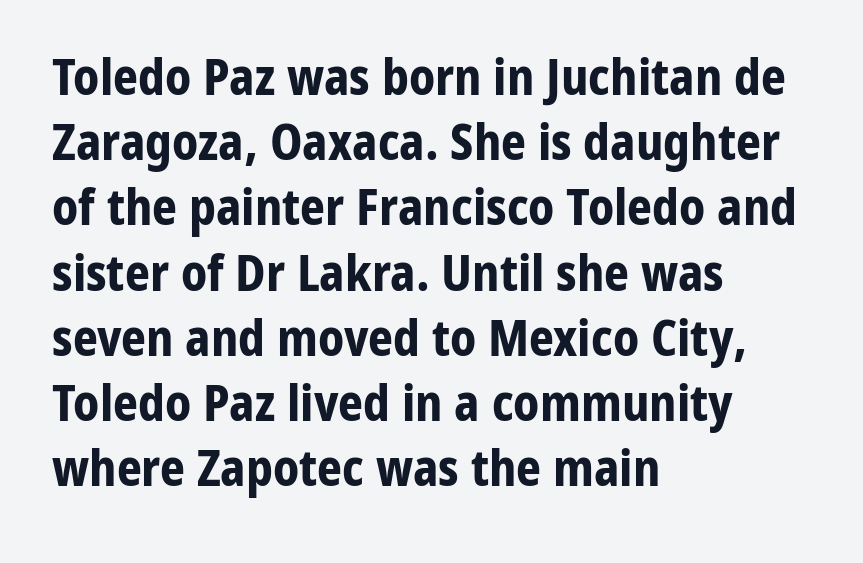
The block of text has a typical density, with ordinary space between rows. The glyphs are unaccompanied by any horizontal stroke below them. If you drew a ruler down the left edge, every line would touch it. Does the weight exceed regular? Yes, all the way to bold. Proportional: the letters do not fall into vertical columns.
